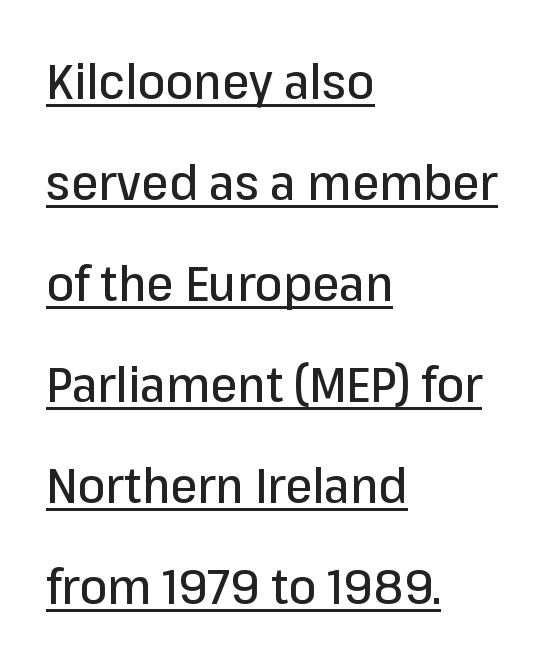
The image shows 49 px sans-serif type, upright; set left-aligned, loose line spacing (2.06x), normal letter spacing, underlined; low stroke contrast and a medium x-height.
